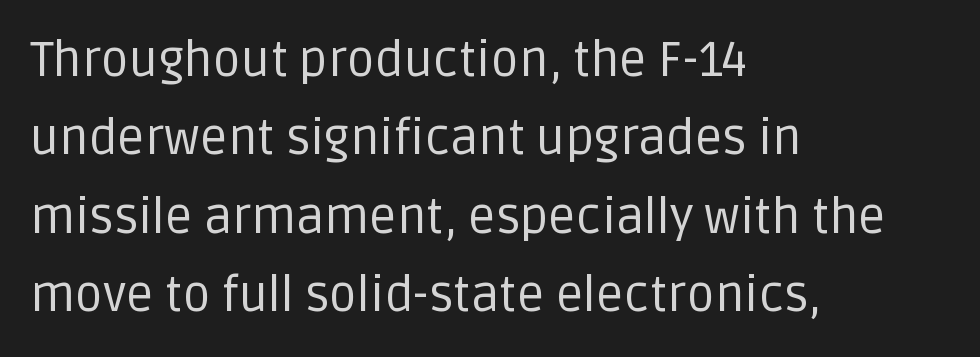
The image shows 49 px regular-weight sans-serif type, upright; set left-aligned, normal line spacing (1.6x), normal letter spacing, not underlined; low stroke contrast and a large x-height.
